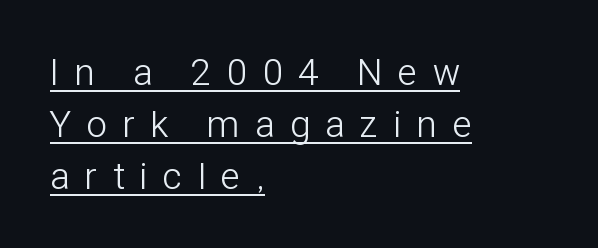
On a weight scale, this lands at 450 or below. Does the copy run flush right? No — it runs flush left. The rendering inserts visible extra space after every character. The passage shown is underscored from start to finish. The rendering uses natural spacing where letterforms have individual widths.
